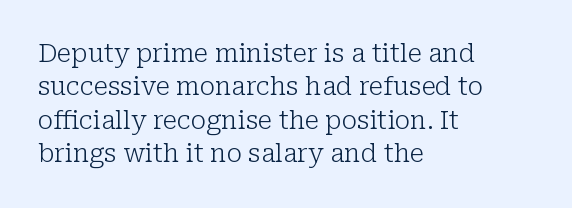
Notice how the stems are strictly vertical — no italics here. Clear beneath every line of the passage. Compared with typical paragraphs, the rows here are spaced about the same. The letters look calm and open, with moderate or lighter stems. Spacing between characters is what you'd get straight out of the box.
